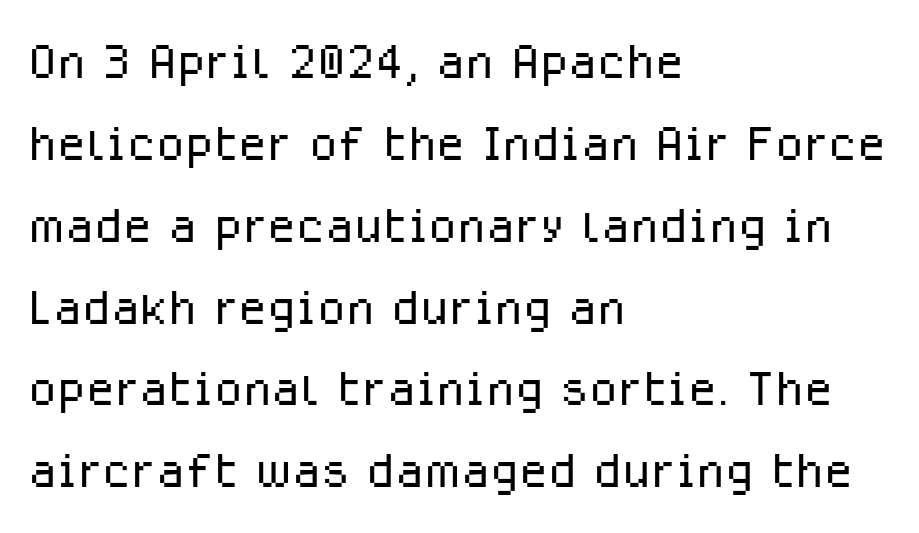
Designer's note — italics off, roman on. The typeface has the unassuming heft of standard copy or less. The paragraph has a hard left edge and a soft right edge. The rendering shows plain stroke endings on the letterforms — a sans-serif design.
